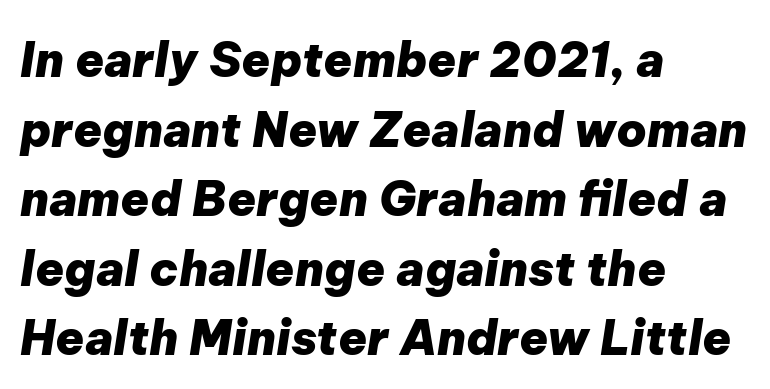
{"italic": "yes", "lean": "right", "slant_degrees": 9, "bold": "yes", "weight": "heavy", "width": "normal", "stroke_contrast": "low", "x_height": "medium", "monospaced": "no", "underline": "no", "align": "left", "line_spacing": "normal", "line_spacing_ratio": 1.48, "letter_spacing": "normal", "letter_spacing_em": 0.0, "glyph_px": 47}
